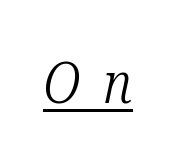
A serif font was chosen for this passage. No extra ink here — the face is not bold. Designer's note — italics engaged. A typesetter would call this proportional, since set widths differ per character. Caption: expanded tracking, letters set apart.
